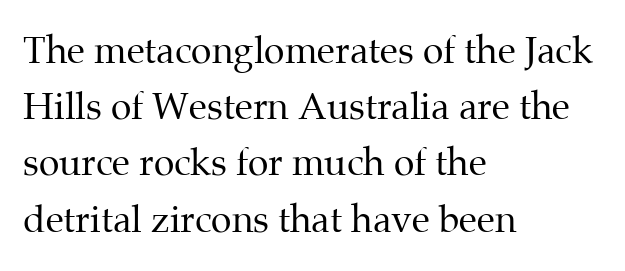
The ragged edge is on the right, which tells us the setting is flush left. The typesetting does not lean heavy: it is not bold. The specimen reads as upright at a glance. The glyphs are unaccompanied by any horizontal stroke below them.
